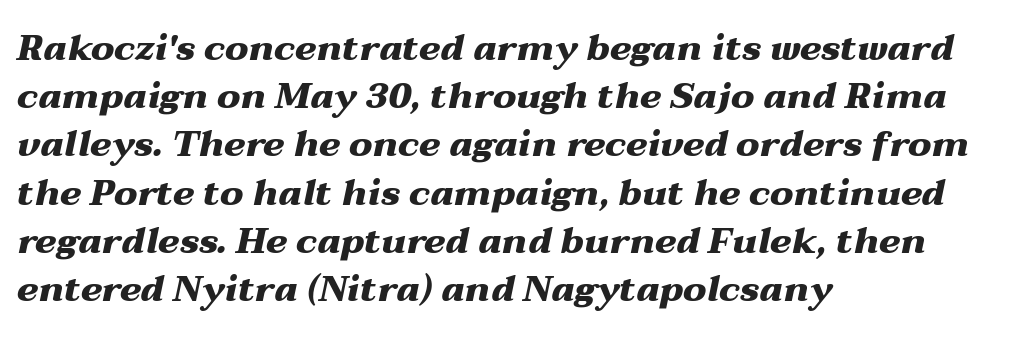
The image shows 36 px heavy, wide type, italic (leaning right); set left-aligned, normal line spacing (1.34x), normal letter spacing, not underlined; medium stroke contrast and a medium x-height.
